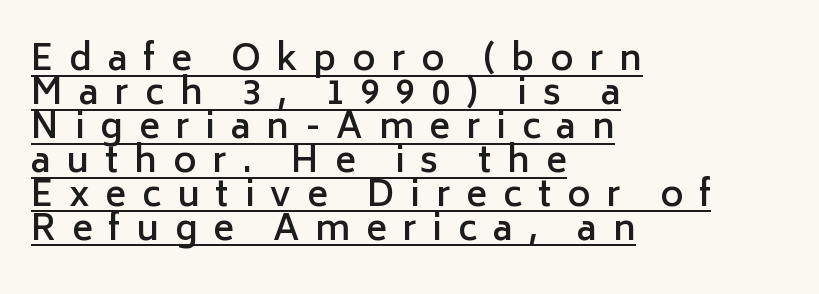
Is the type bold? Partly — it's a semibold, heavier than regular but not fully bold. The text block is weighted toward the left margin, trailing off unevenly rightward. A typesetter would mark this as roman, not italic. Letterform terminals end flat and unadorned throughout the passage.
